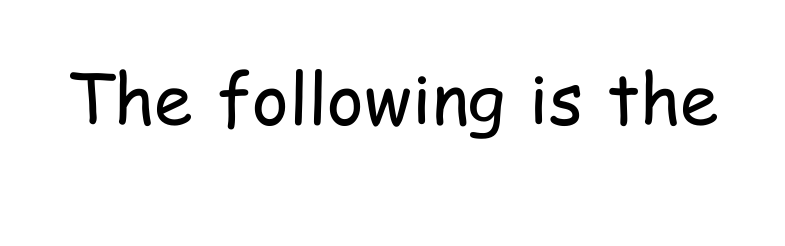
{"serif": "no", "italic": "no", "bold": "no", "weight": "regular", "width": "condensed", "stroke_contrast": "low", "x_height": "medium", "monospaced": "no", "underline": "no", "letter_spacing": "normal", "letter_spacing_em": 0.0, "glyph_px": 70}
